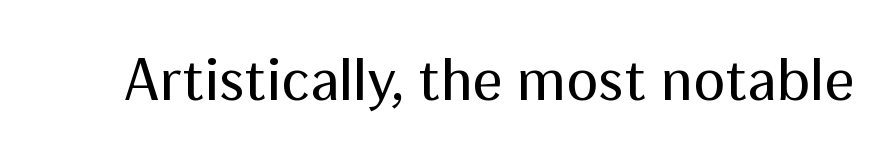
The letters advance in unequal steps, a hallmark of proportional type. You can tell from the bare stems that sans-serif type was used. Default kerning and tracking; the words read as compact shapes. Unbolded letterforms with no extra heft.
